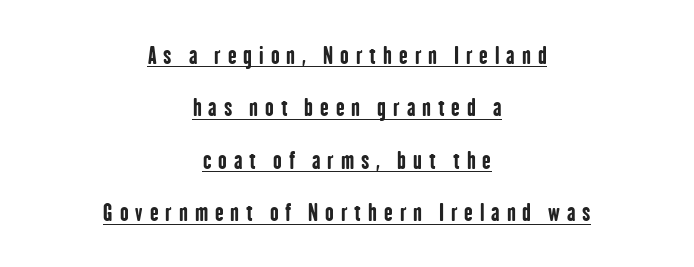
The image shows 23 px bold type, upright; set centered, loose line spacing (2.28x), unusually wide letter spacing (+0.3 em), underlined.
